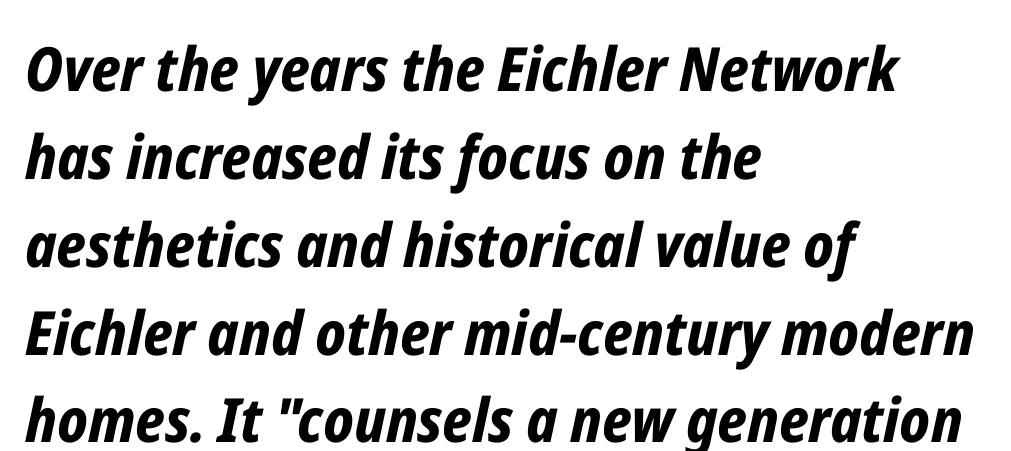
The image shows 61 px bold, condensed type, italic (leaning right); set left-aligned, normal line spacing (1.44x), normal letter spacing, not underlined; low stroke contrast and a medium x-height.
